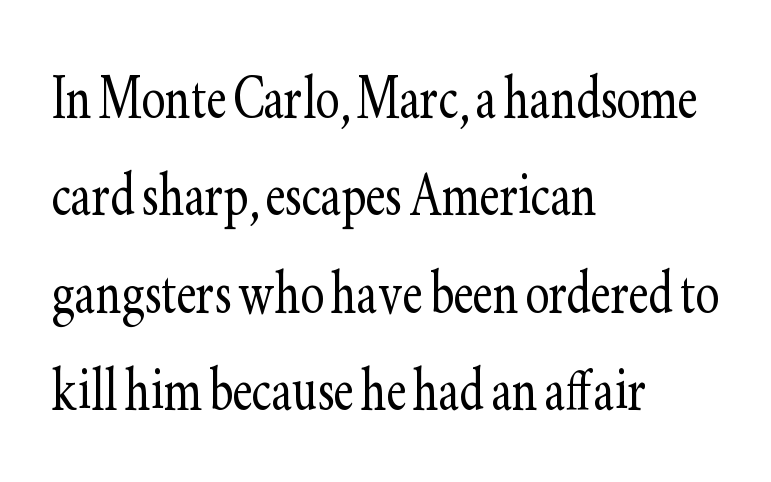
The image shows 71 px light, condensed serif type, upright; set left-aligned, normal line spacing (1.37x), normal letter spacing, not underlined; low stroke contrast and a small x-height.
